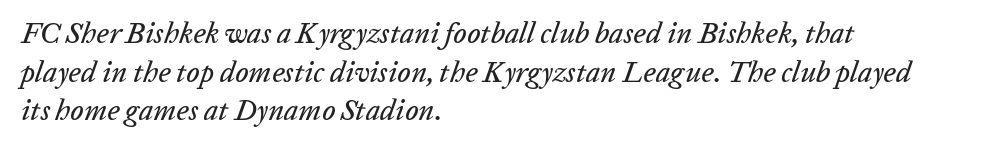
The image shows 29 px text type, italic (leaning right); set left-aligned, normal line spacing (1.33x), normal letter spacing, not underlined; low stroke contrast and a medium x-height.
